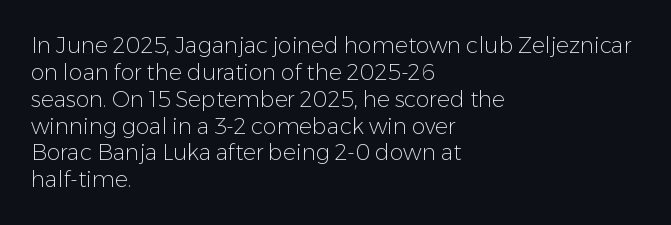
Honestly, the letter spacing is just normal — you wouldn't notice it. A student would call this left alignment; a typographer would say flush left, rag right. The font sits on the lighter half of the weight spectrum, regular included. Just letters on the line, the space beneath them empty.
